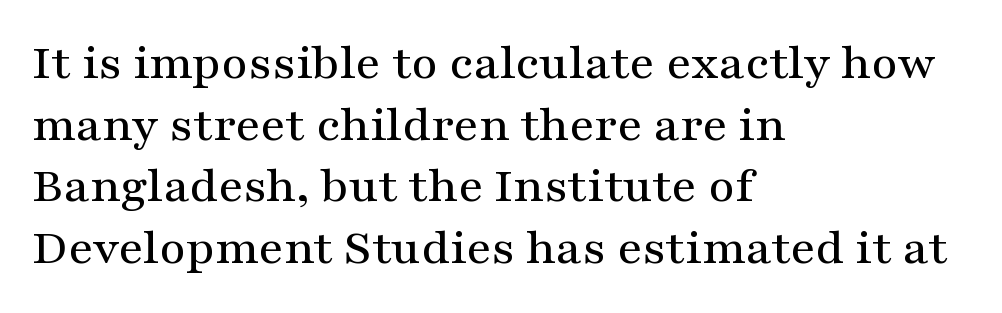
Words float on clear page, feet unadorned. To sum up the face: it has serifs. Quick note: not italic, upright. Varying glyph widths throughout — classic text-font behaviour. The ragged edge is on the right, which tells us the setting is flush left.
